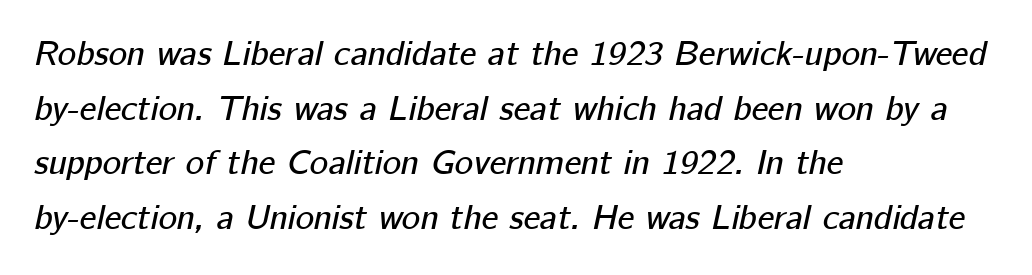
The gap between lines stays unmarked. The space between consecutive lines is moderate. You could not count columns in this text — the font is proportionally spaced. This is oblique type, the kind used for emphasis or titles. Is the block centered? No — it sits flush against the left margin.
